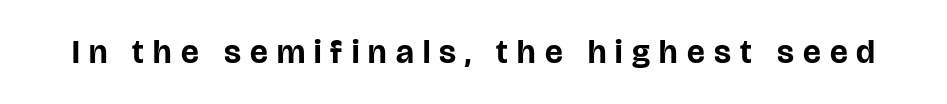
Q: Is the text bold? A: Yes.
Q: Is the text italic (slanted)? A: No, it is upright.
Q: Is the typeface a serif or a sans-serif typeface? A: Sans-serif.
Q: Is the text underlined? A: No.
Q: Is the spacing between letters normal or unusually wide? A: Unusually wide.
Q: Width (condensed, normal, or wide)? A: Normal.
Q: Stroke contrast? A: Low.
Q: x-height? A: Large.
Q: Monospaced? A: No.
